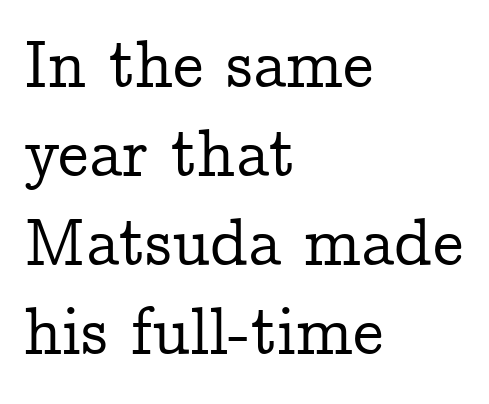
The image shows 68 px serif type, upright; set left-aligned, normal line spacing (1.31x), normal letter spacing, not underlined; low stroke contrast and a medium x-height.
